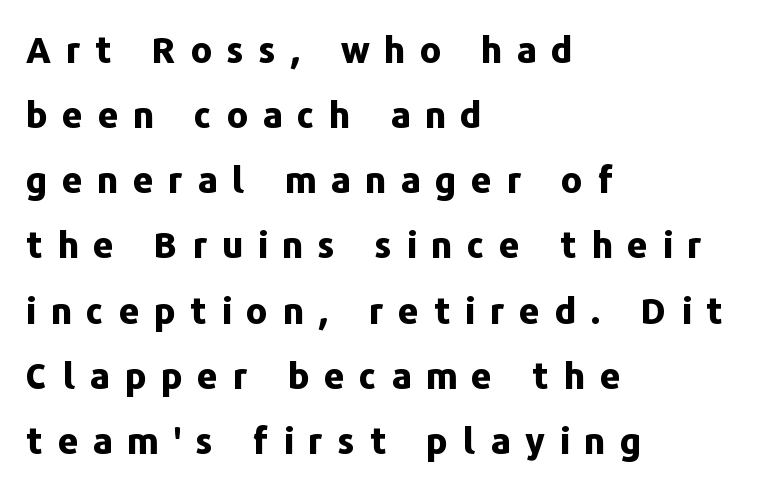
The image shows 36 px bold sans-serif type, upright; set left-aligned, line spacing 1.81x, unusually wide letter spacing (+0.41 em), not underlined; low stroke contrast and a medium x-height.
